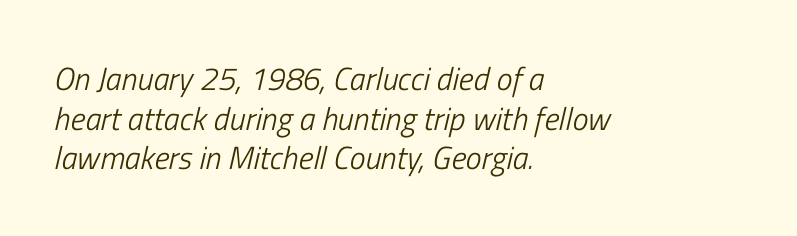
{"italic": "yes", "lean": "right", "slant_degrees": 13, "bold": "no", "weight": "light", "width": "condensed", "stroke_contrast": "low", "x_height": "medium", "monospaced": "no", "underline": "no", "align": "left", "line_spacing_ratio": 1.24, "letter_spacing": "normal", "letter_spacing_em": 0.0, "glyph_px": 32}
